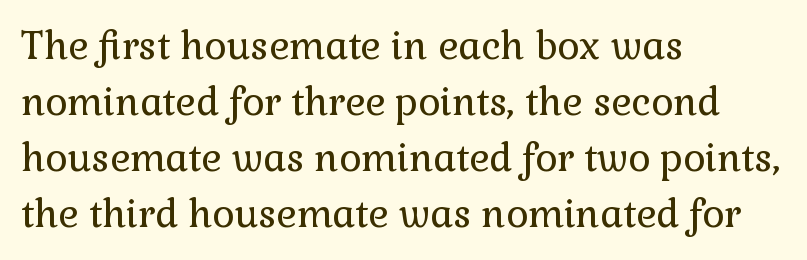
{"serif": "yes", "italic": "no", "bold": "no", "weight": "regular", "width": "normal", "x_height": "medium", "monospaced": "no", "underline": "no", "align": "left", "line_spacing": "normal", "line_spacing_ratio": 1.47, "letter_spacing": "normal", "letter_spacing_em": 0.0, "glyph_px": 38}
